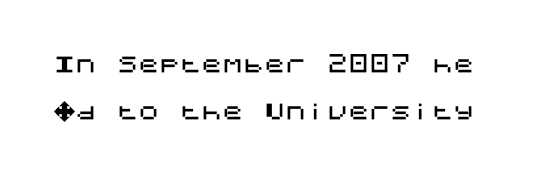
Q: Is the text italic (slanted)? A: No, it is upright.
Q: Is the text underlined? A: No.
Q: Is the spacing between letters normal or unusually wide? A: Normal.
Q: Is the spacing between lines tight, normal or loose? A: Loose.
